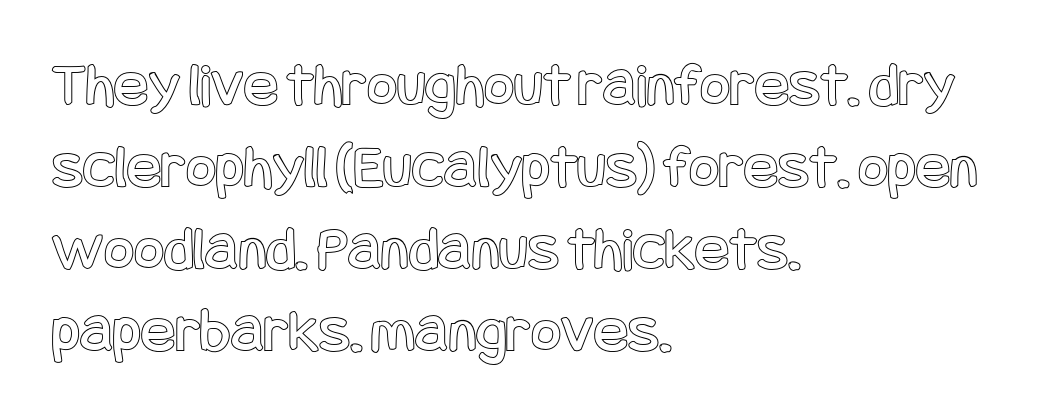
Q: Is the text italic (slanted)? A: No, it is upright.
Q: Is the text underlined? A: No.
Q: How is the paragraph aligned? A: Left-aligned.
Q: Is the spacing between letters normal or unusually wide? A: Normal.
Q: Is the spacing between lines tight, normal or loose? A: Normal.
Q: Width (condensed, normal, or wide)? A: Condensed.
Q: x-height? A: Large.
